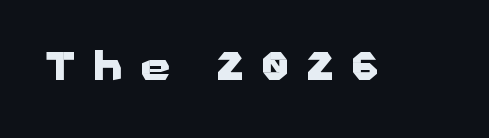
{"serif": "no", "italic": "no", "bold": "yes", "weight": "heavy", "width": "wide", "stroke_contrast": "low", "x_height": "medium", "monospaced": "no", "underline": "no", "letter_spacing": "wide", "letter_spacing_em": 0.5, "glyph_px": 37}
